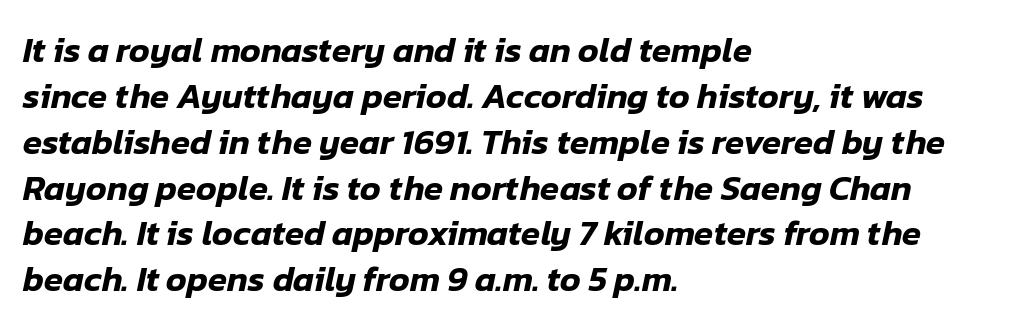
Unmarked baselines from the first word to the last. Between one letter and the next there's only the usual sliver of space. Vertically, the passage feels balanced, rows spaced as you'd expect. You could not count columns in this text — the font is proportionally spaced. Looking at the ascenders, they clearly lean.
